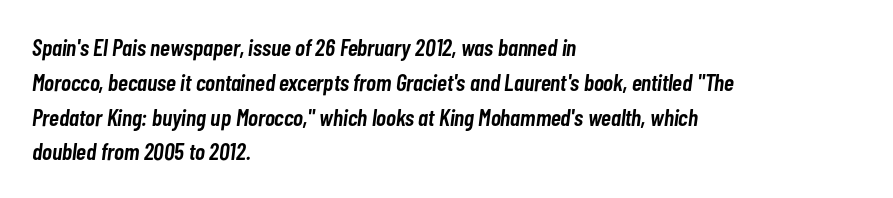
{"italic": "yes", "lean": "right", "slant_degrees": 7, "bold": "semi", "underline": "no", "align": "left", "line_spacing": "normal", "line_spacing_ratio": 1.45, "letter_spacing": "normal", "letter_spacing_em": 0.0, "glyph_px": 24}
